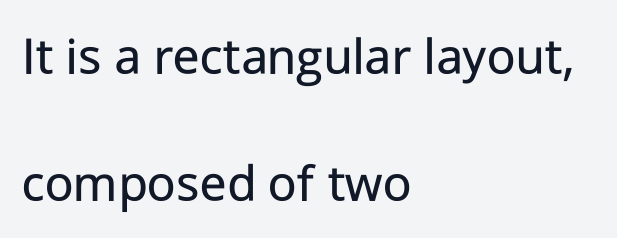
The image shows 55 px regular-weight sans-serif type, upright; set left-aligned, loose line spacing (2.31x), normal letter spacing, not underlined; low stroke contrast and a medium x-height.
